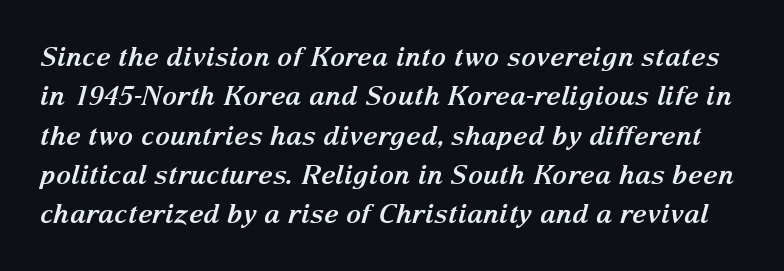
{"italic": "yes", "lean": "right", "slant_degrees": 15, "bold": "yes", "underline": "no", "line_spacing": "normal", "line_spacing_ratio": 1.51, "letter_spacing": "normal", "letter_spacing_em": 0.0, "glyph_px": 26}
